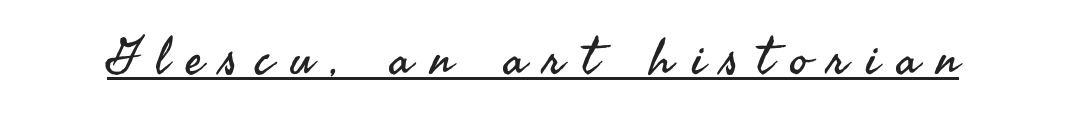
{"serif": "no", "bold": "no", "weight": "regular", "width": "normal", "stroke_contrast": "medium", "x_height": "small", "monospaced": "no", "underline": "yes", "letter_spacing": "wide", "letter_spacing_em": 0.36, "glyph_px": 51}
